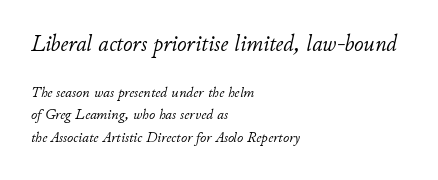
The image shows 23 px text type, italic (leaning right); set left-aligned, normal line spacing (1.5x), normal letter spacing, not underlined; the first (top) block is 1.53x larger.
